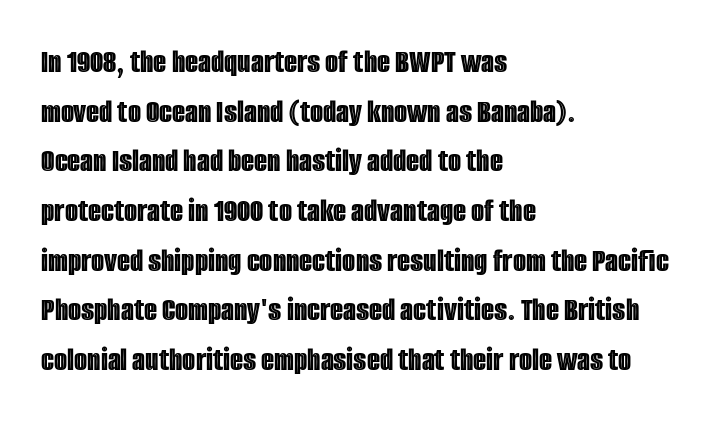
The image shows 34 px condensed type, upright; set left-aligned, normal line spacing (1.46x), normal letter spacing, not underlined; a large x-height.
